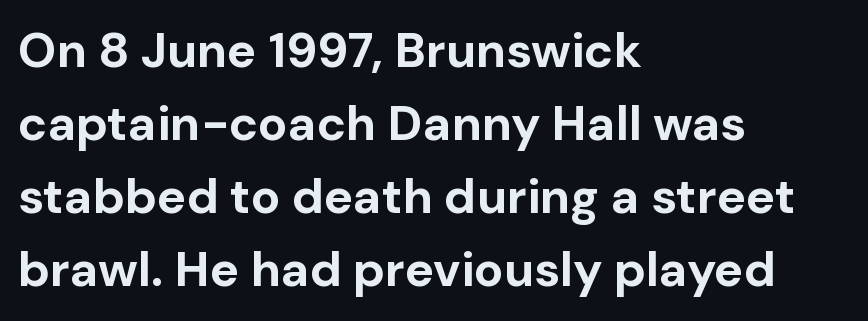
The image shows 49 px bold sans-serif type, upright; set left-aligned, normal line spacing (1.49x), normal letter spacing, not underlined; low stroke contrast and a medium x-height.
